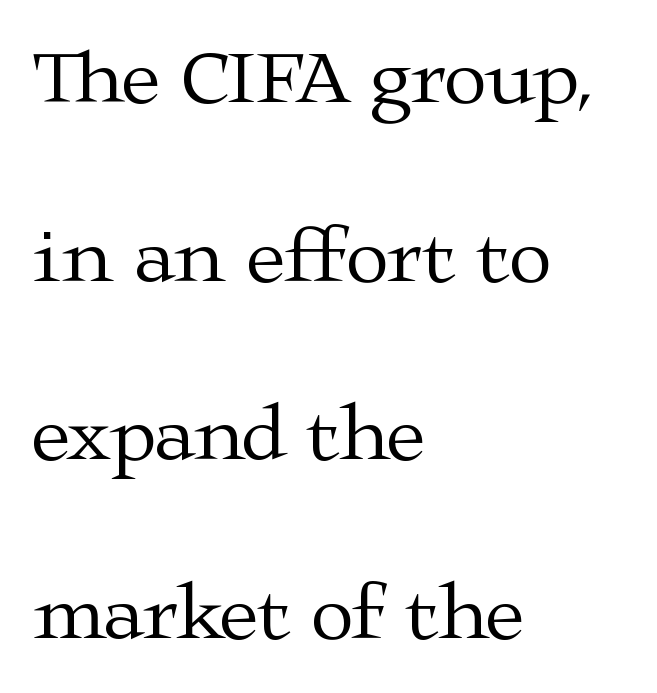
{"serif": "yes", "italic": "no", "bold": "no", "weight": "regular", "width": "wide", "stroke_contrast": "medium", "x_height": "medium", "monospaced": "no", "underline": "no", "align": "left", "line_spacing": "loose", "line_spacing_ratio": 2.26, "letter_spacing": "normal", "letter_spacing_em": 0.0, "glyph_px": 79}
